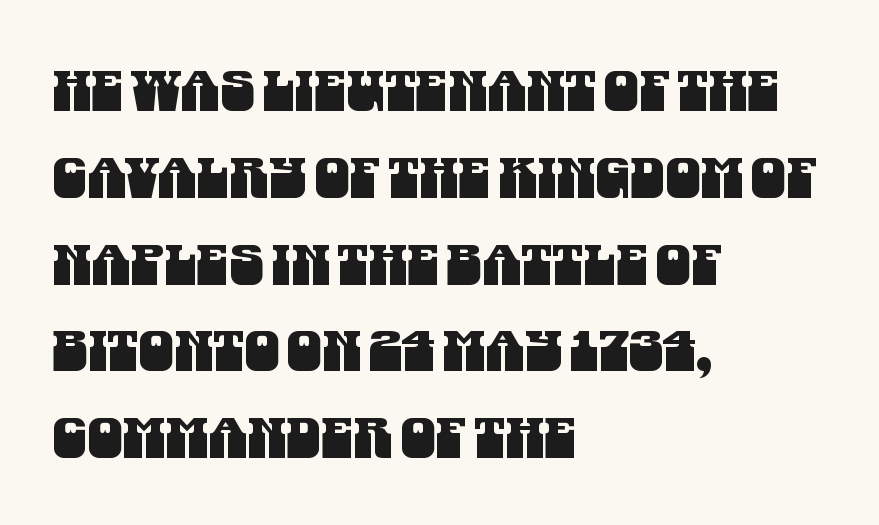
This block has exactly the height ordinary leading produces. These lines are composed in type without serifs. Looks like regular typesetting: each glyph gets only the width it needs. In terms of letterspacing, this is plain default setting. This rendering features lettering with no underline. Alignment: flush left.
